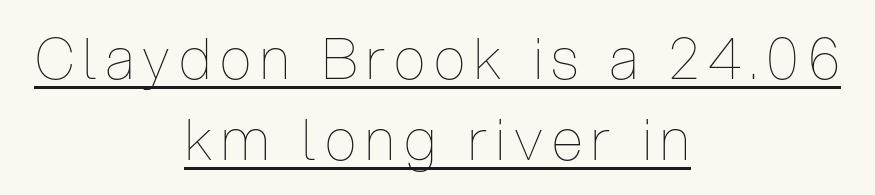
The image shows 57 px thin, condensed type, upright; set centered, normal line spacing (1.42x), underlined; low stroke contrast and a medium x-height.
